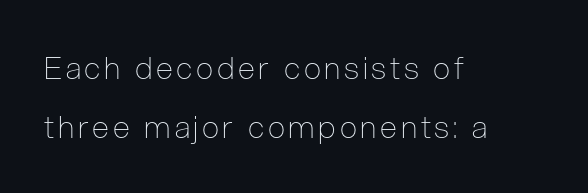
{"serif": "no", "italic": "no", "bold": "no", "weight": "thin", "width": "condensed", "stroke_contrast": "low", "x_height": "medium", "monospaced": "no", "underline": "no", "align": "left", "line_spacing": "loose", "line_spacing_ratio": 1.9, "glyph_px": 31}
